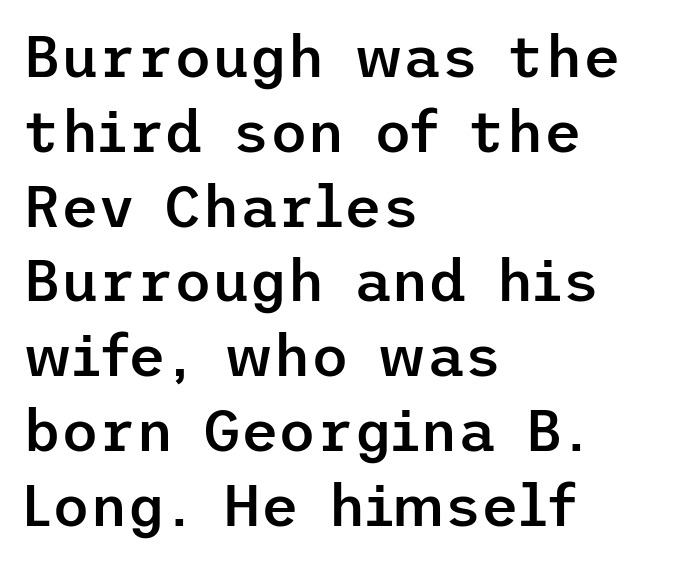
The image shows 58 px semibold sans-serif type, upright; set left-aligned, normal line spacing (1.29x), normal letter spacing, not underlined; low stroke contrast and a medium x-height.
